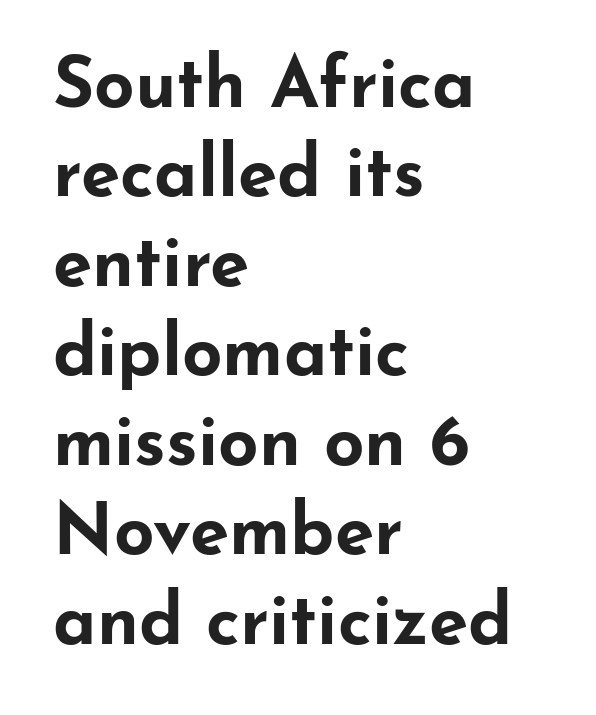
Q: Is the text bold? A: Yes.
Q: Is the text italic (slanted)? A: No, it is upright.
Q: Is the typeface a serif or a sans-serif typeface? A: Sans-serif.
Q: Is the text underlined? A: No.
Q: How is the paragraph aligned? A: Left-aligned.
Q: Is the spacing between letters normal or unusually wide? A: Normal.
Q: Is the spacing between lines tight, normal or loose? A: Normal.
Q: Width (condensed, normal, or wide)? A: Wide.
Q: Stroke contrast? A: Low.
Q: x-height? A: Small.
Q: Monospaced? A: No.
